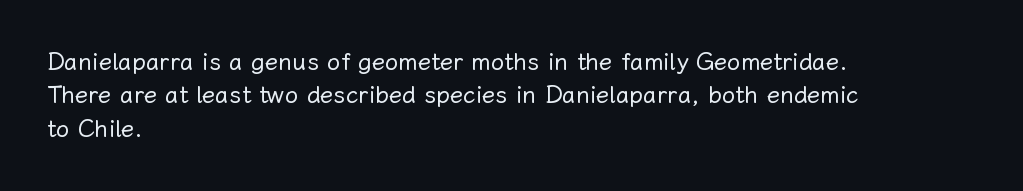
The image shows 24 px text type, upright; set left-aligned, normal line spacing (1.39x), normal letter spacing, not underlined.
